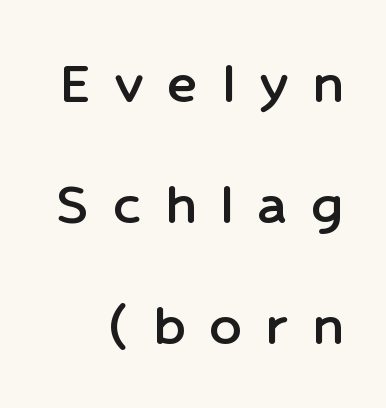
Line spacing here is loose. This sample has the flowing, uneven cadence of proportional lettering. The words here are not underlined. Rendered with straight, roman letterforms.
